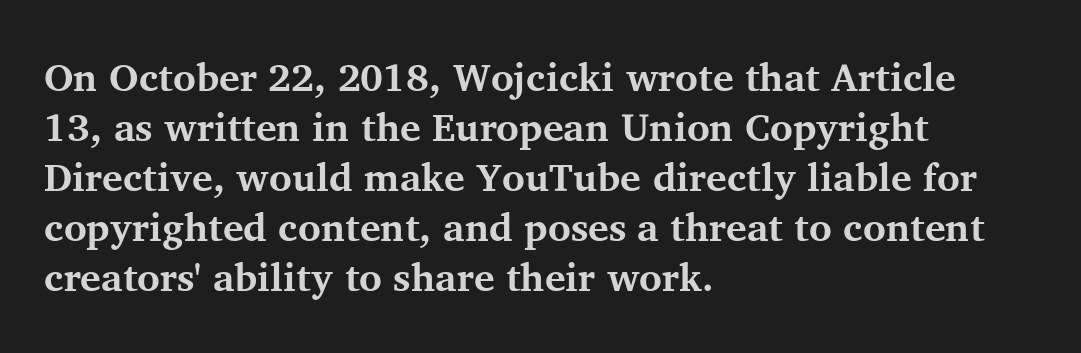
Q: Is the text bold? A: Yes.
Q: Is the text italic (slanted)? A: No, it is upright.
Q: Is the typeface a serif or a sans-serif typeface? A: Serif.
Q: Is the text underlined? A: No.
Q: How is the paragraph aligned? A: Left-aligned.
Q: Is the spacing between letters normal or unusually wide? A: Normal.
Q: Is the spacing between lines tight, normal or loose? A: Normal.
Q: Width (condensed, normal, or wide)? A: Normal.
Q: Stroke contrast? A: Medium.
Q: x-height? A: Medium.
Q: Monospaced? A: No.
